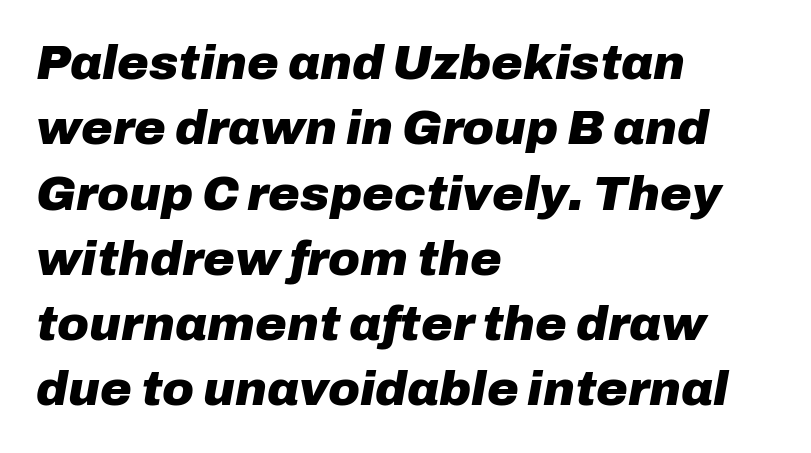
The vertical gap from one line to the next is medium. No extra tracking has been applied to these lines. Horizontally, the lines are justified to the leading edge only. Words float on clear page, feet unadorned.
